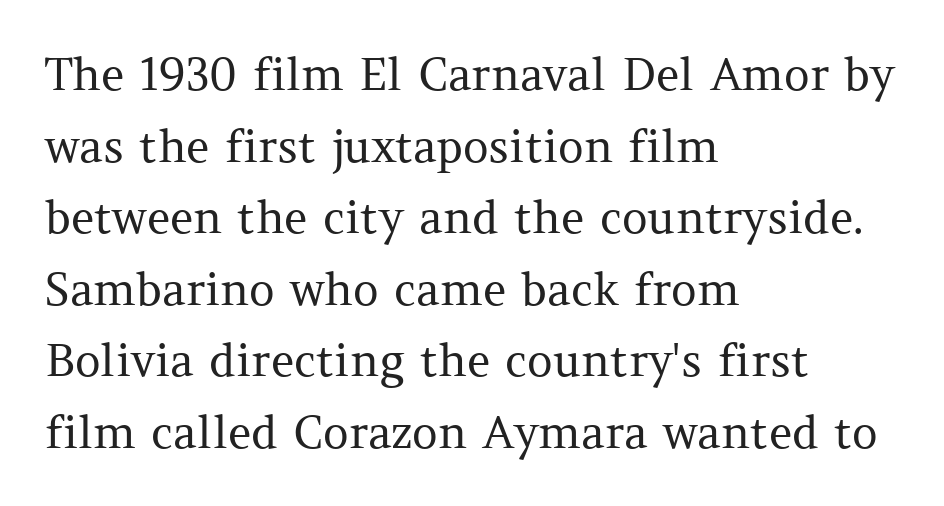
The image shows 45 px regular-weight serif type, upright; set left-aligned, normal line spacing (1.59x), normal letter spacing, not underlined; medium stroke contrast and a medium x-height.
